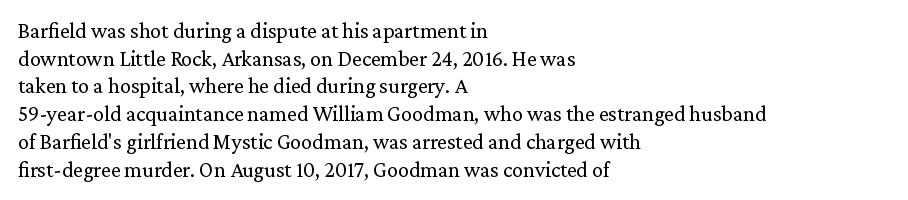
The typeface has the unassuming heft of standard copy or less. Vertical strokes here are truly vertical. A clean baseline with only descenders dipping below it. Default kerning and tracking; the words read as compact shapes.
